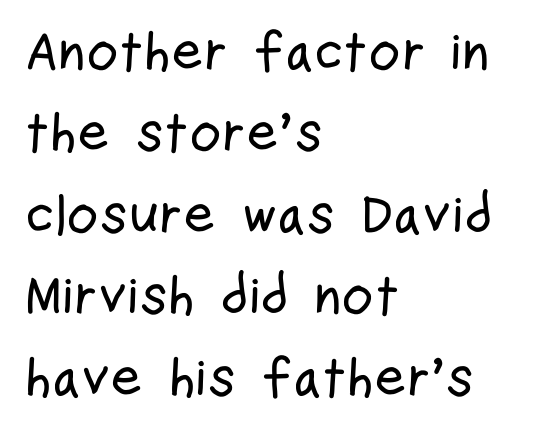
Q: Is the text italic (slanted)? A: No, it is upright.
Q: Is the typeface a serif or a sans-serif typeface? A: Sans-serif.
Q: Is the text underlined? A: No.
Q: How is the paragraph aligned? A: Left-aligned.
Q: Is the spacing between letters normal or unusually wide? A: Normal.
Q: Is the spacing between lines tight, normal or loose? A: Normal.
Q: Width (condensed, normal, or wide)? A: Condensed.
Q: Stroke contrast? A: Low.
Q: x-height? A: Medium.
Q: Monospaced? A: No.
